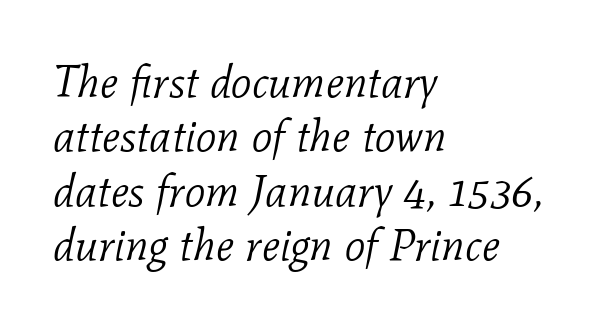
A typesetter would call this proportional, since set widths differ per character. The letters look calm and open, with moderate or lighter stems. Short note: letters normally spaced. The typesetter chose a ragged-right arrangement here. In terms of letterform style, serifs are clearly present.
